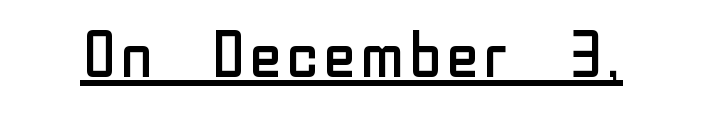
{"serif": "no", "italic": "no", "bold": "no", "weight": "regular", "width": "normal", "stroke_contrast": "low", "x_height": "medium", "monospaced": "no", "underline": "yes", "letter_spacing": "normal", "letter_spacing_em": 0.0, "glyph_px": 63}
